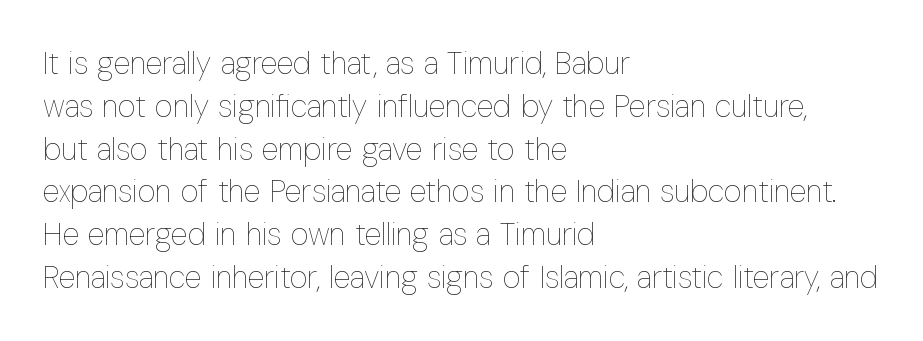
The image shows 31 px thin, condensed type, upright; set left-aligned, normal line spacing (1.38x), normal letter spacing, not underlined; low stroke contrast and a medium x-height.
